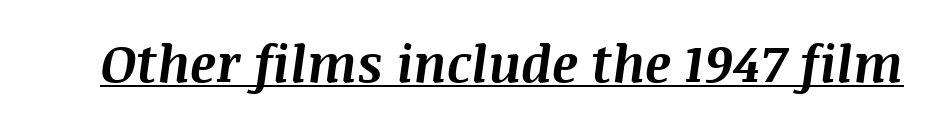
Q: Is the text bold? A: Yes.
Q: Is the text italic (slanted)? A: Yes, it leans right by about 8 degrees.
Q: Is the text underlined? A: Yes.
Q: Is the spacing between letters normal or unusually wide? A: Normal.
Q: Width (condensed, normal, or wide)? A: Normal.
Q: Stroke contrast? A: Medium.
Q: x-height? A: Large.
Q: Monospaced? A: No.
